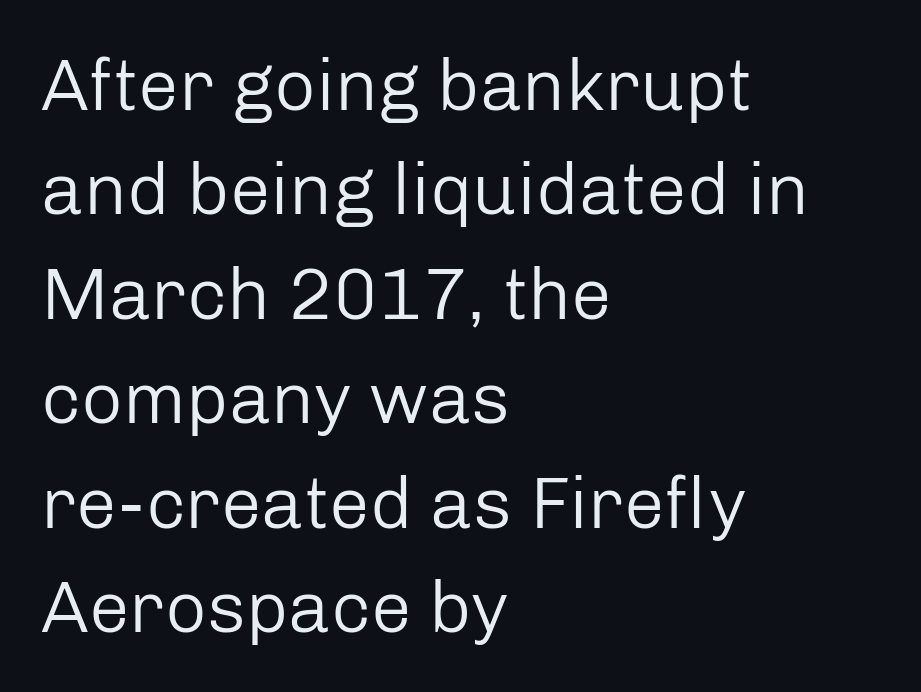
The image shows 73 px regular-weight sans-serif type, upright; set left-aligned, normal line spacing (1.43x), normal letter spacing, not underlined; low stroke contrast and a medium x-height.
